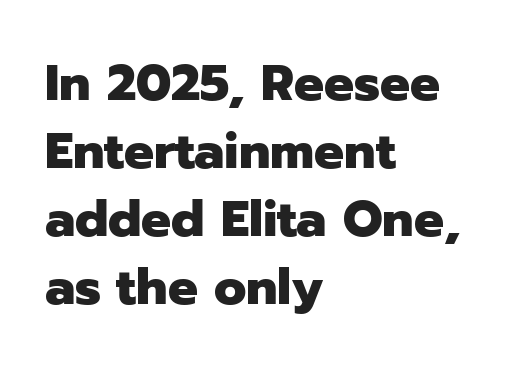
{"serif": "no", "italic": "no", "bold": "yes", "weight": "heavy", "width": "normal", "stroke_contrast": "low", "x_height": "medium", "monospaced": "no", "underline": "no", "align": "left", "line_spacing": "normal", "line_spacing_ratio": 1.36, "letter_spacing": "normal", "letter_spacing_em": 0.0, "glyph_px": 50}
